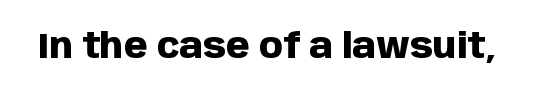
The image shows 34 px heavy sans-serif type, upright; set normal letter spacing, not underlined; low stroke contrast and a large x-height.
